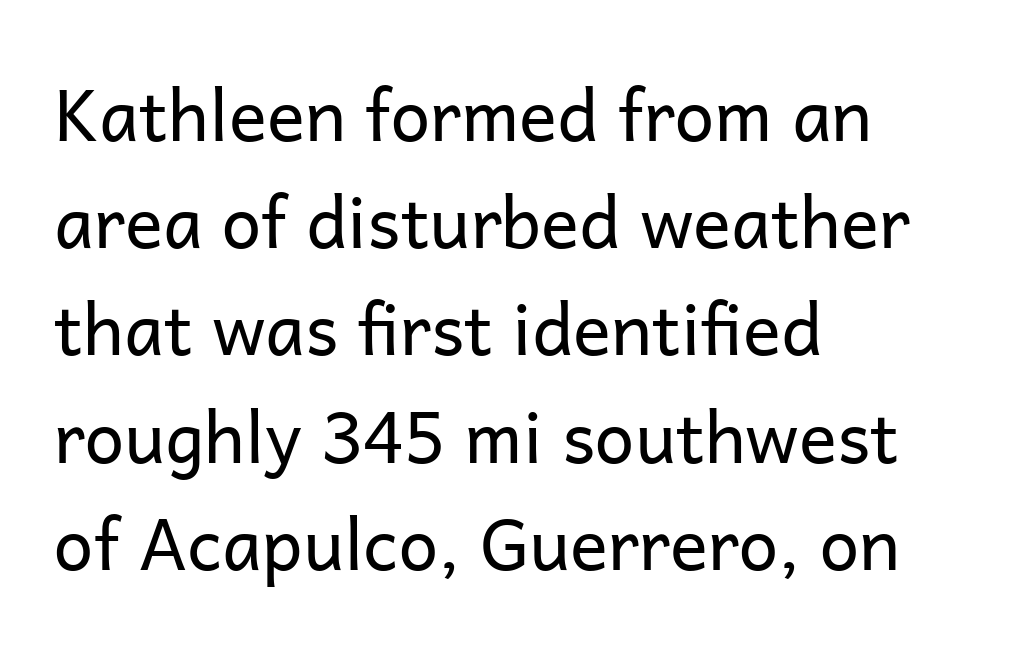
The image shows 71 px regular-weight sans-serif type, upright; set left-aligned, normal line spacing (1.51x), normal letter spacing, not underlined; low stroke contrast and a medium x-height.
